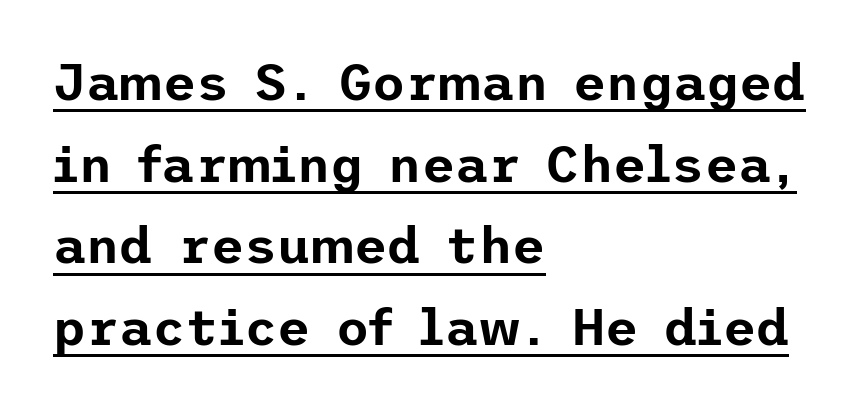
Compared with typical paragraphs, the rows here are spaced about the same. Decoration check: the copy is underlined. These lines stack with their left ends in a neat column. The specimen reads as upright at a glance. These lines keep a tight, regular rhythm from letter to letter.
